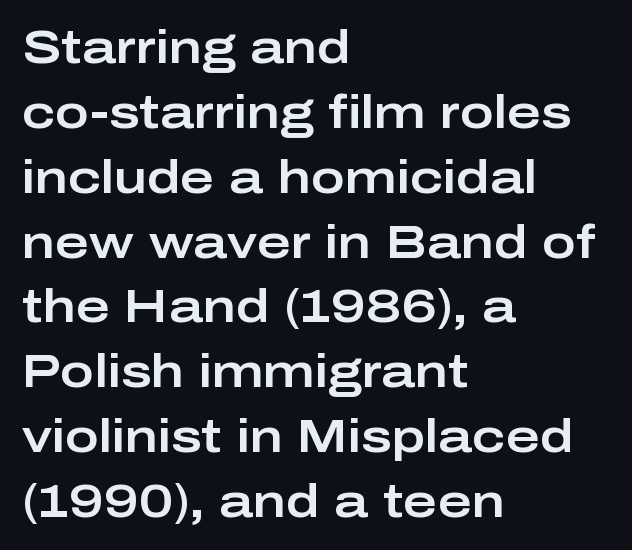
The letters sit at their default tracking, neither squeezed nor spread. In terms of leading, this rendering sits right in the middle. A sans-serif font was chosen for this passage. This sample has the flowing, uneven cadence of proportional lettering. Ascenders rise straight up at ninety degrees. This rendering uses left alignment, leaving the right contour irregular.
